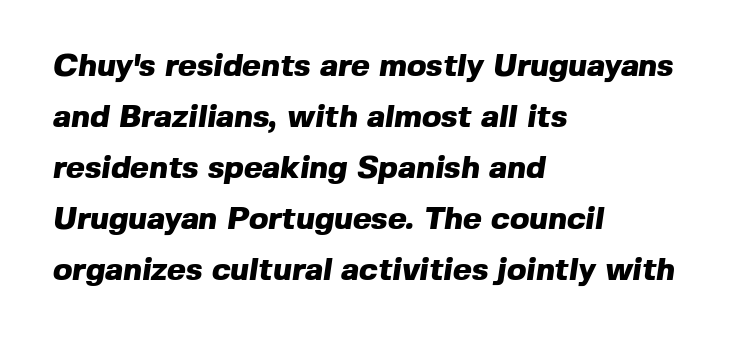
{"serif": "no", "bold": "yes", "weight": "heavy", "width": "normal", "x_height": "medium", "monospaced": "no", "underline": "no", "align": "left", "line_spacing": "normal", "line_spacing_ratio": 1.59, "letter_spacing": "normal", "letter_spacing_em": 0.0, "glyph_px": 32}
